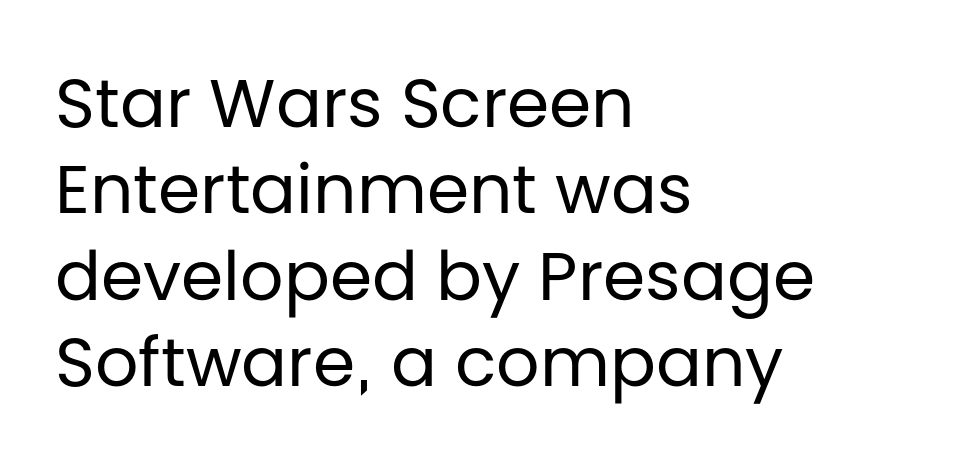
{"serif": "no", "italic": "no", "bold": "no", "weight": "regular", "width": "normal", "stroke_contrast": "low", "x_height": "large", "monospaced": "no", "underline": "no", "align": "left", "line_spacing": "normal", "line_spacing_ratio": 1.27, "letter_spacing": "normal", "letter_spacing_em": 0.0, "glyph_px": 68}
